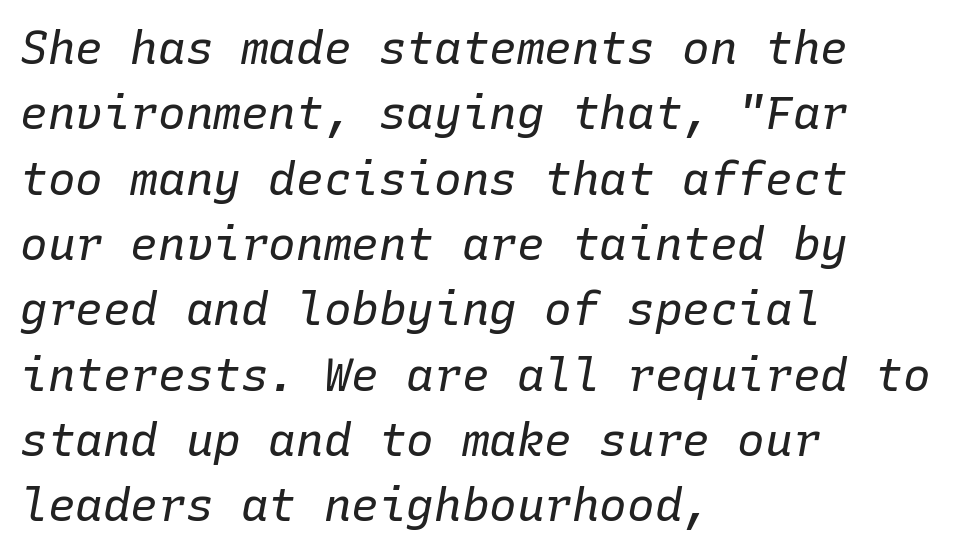
Q: Is the text bold? A: No.
Q: Is the text italic (slanted)? A: Yes, it leans right by about 10 degrees.
Q: Is the text underlined? A: No.
Q: How is the paragraph aligned? A: Left-aligned.
Q: Is the spacing between letters normal or unusually wide? A: Normal.
Q: Is the spacing between lines tight, normal or loose? A: Normal.
Q: Width (condensed, normal, or wide)? A: Normal.
Q: Stroke contrast? A: Low.
Q: x-height? A: Medium.
Q: Monospaced? A: Yes.
